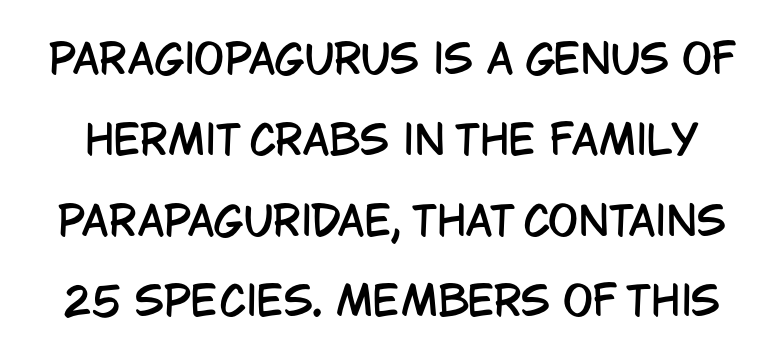
The image shows 40 px condensed sans-serif type, upright; set loose line spacing (2.02x), normal letter spacing, not underlined; low stroke contrast and a large x-height.
